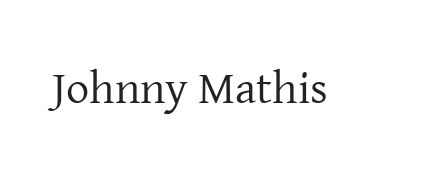
The lettering stays uniformly vertical, giving the passage a roman look. The passage shown is not underscored anywhere. To sum up the face: it has serifs. The cut favours lightness, reaching ordinary text weight at its darkest. You could not count columns in this text — the font is proportionally spaced. Standard letterfit; no display-style spreading of the glyphs.
